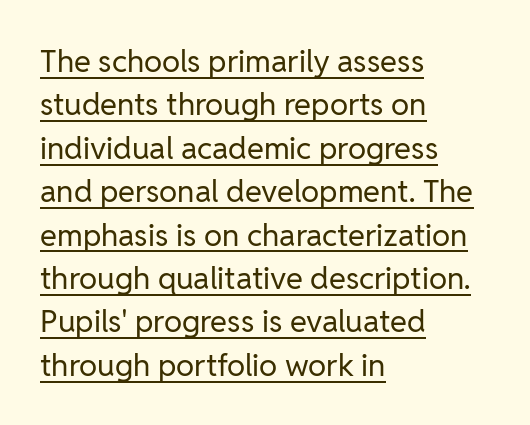
Q: Is the text bold? A: No.
Q: Is the text italic (slanted)? A: No, it is upright.
Q: Is the typeface a serif or a sans-serif typeface? A: Sans-serif.
Q: Is the text underlined? A: Yes.
Q: How is the paragraph aligned? A: Left-aligned.
Q: Is the spacing between letters normal or unusually wide? A: Normal.
Q: Is the spacing between lines tight, normal or loose? A: Normal.
Q: Width (condensed, normal, or wide)? A: Normal.
Q: Stroke contrast? A: Low.
Q: x-height? A: Medium.
Q: Monospaced? A: No.
